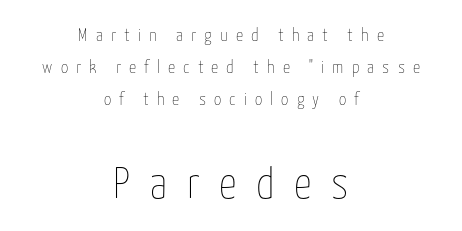
A typesetter would call this heavily tracked-out type. Size hierarchy here favors the trailing block over the leading one. The lines in this sample share a center point and differ in where they start and stop. It's the straight-up-and-down kind of type. Decoration check: the copy has no underline.
